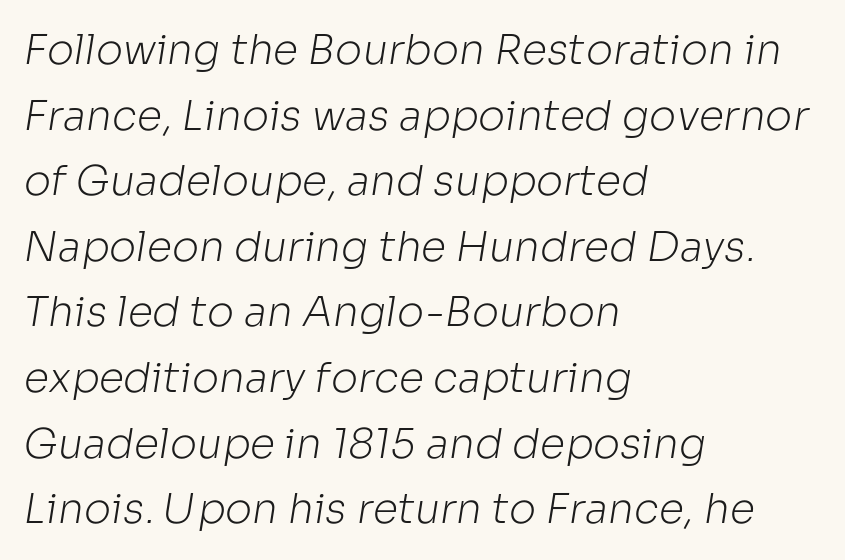
The image shows 41 px light sans-serif type; set left-aligned, normal line spacing (1.6x), normal letter spacing, not underlined; low stroke contrast and a medium x-height.
